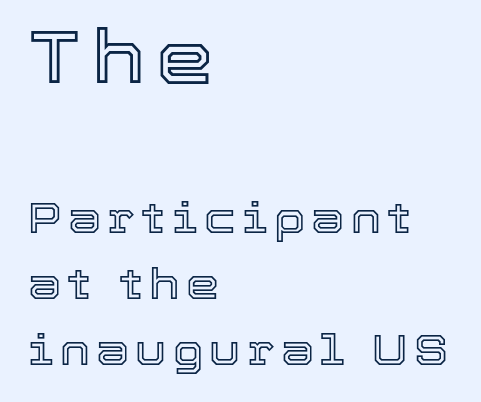
The block of text has a typical density, with ordinary space between rows. Visually the block forms a straight wall on the left and a jagged coastline on the right. The letters stand upright; this is a roman face. The glyphs are unaccompanied by any horizontal stroke below them.
